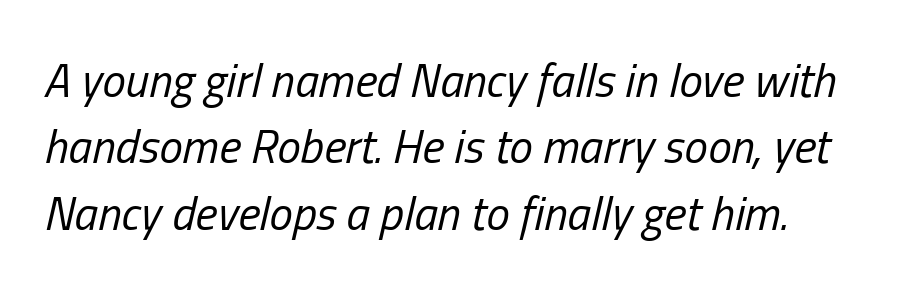
The image shows 47 px regular-weight, condensed type, italic (leaning right); set left-aligned, normal line spacing (1.41x), normal letter spacing, not underlined; low stroke contrast and a medium x-height.
